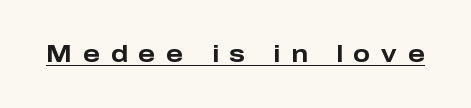
The glyphs have the mass of a bold cut. Here the glyphs are tracked loosely, breaking word shapes into spaced letters. A roman cut, with each character standing at attention. The string is rendered with underlining switched on.
